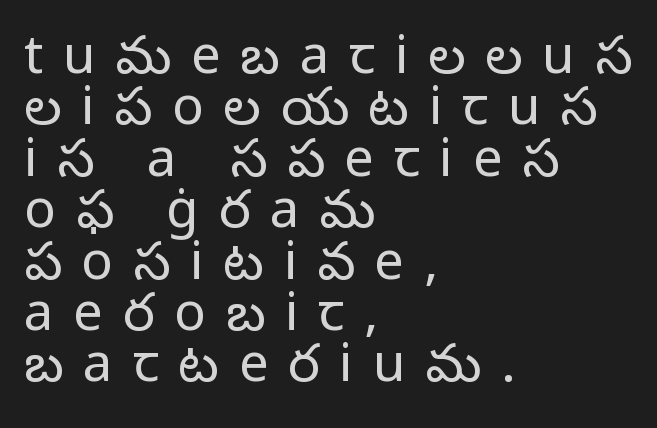
The image shows 53 px regular-weight sans-serif type, upright; set left-aligned, tight line spacing (0.97x), unusually wide letter spacing (+0.37 em), not underlined; low stroke contrast and a medium x-height.
